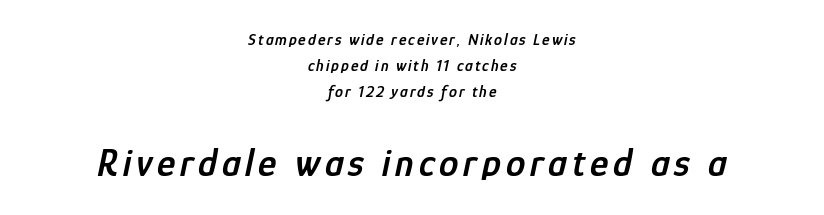
The image shows 39 px semibold, condensed type, italic (leaning right); set centered, normal line spacing (1.64x), not underlined; the second (bottom) block is 2.44x larger; low stroke contrast and a medium x-height.
